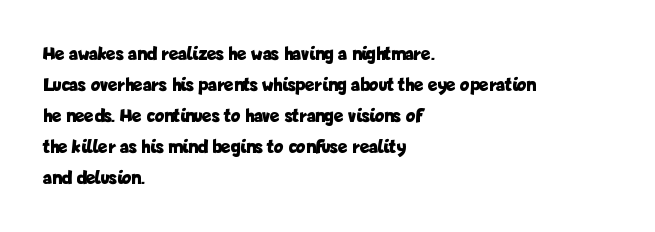
Q: Is the text bold? A: Yes.
Q: Is the text italic (slanted)? A: No, it is upright.
Q: Is the text underlined? A: No.
Q: How is the paragraph aligned? A: Left-aligned.
Q: Is the spacing between letters normal or unusually wide? A: Normal.
Q: Is the spacing between lines tight, normal or loose? A: Normal.
